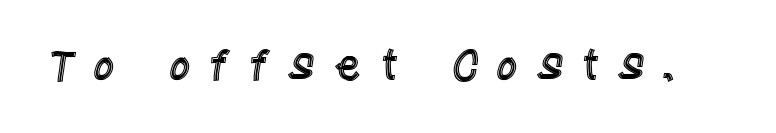
{"width": "condensed", "x_height": "large", "monospaced": "no", "underline": "no", "letter_spacing": "wide", "letter_spacing_em": 0.41, "glyph_px": 42}
